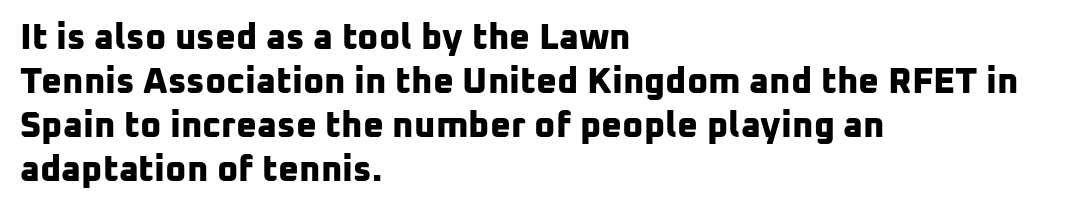
The image shows 36 px bold sans-serif type; set left-aligned, line spacing 1.22x, normal letter spacing, not underlined; low stroke contrast and a medium x-height.
